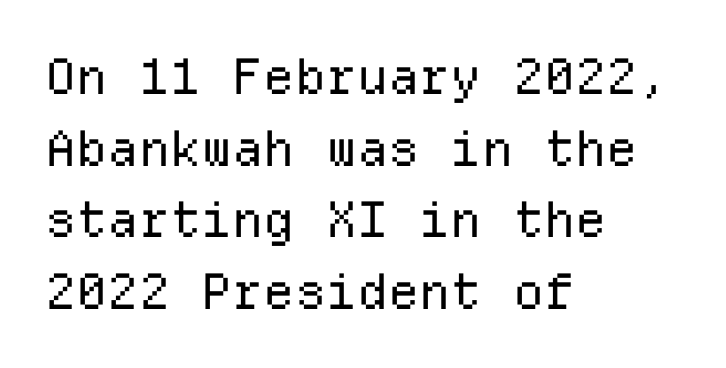
Q: Is the text bold? A: No.
Q: Is the text italic (slanted)? A: No, it is upright.
Q: Is the typeface a serif or a sans-serif typeface? A: Sans-serif.
Q: Is the text underlined? A: No.
Q: How is the paragraph aligned? A: Left-aligned.
Q: Is the spacing between letters normal or unusually wide? A: Normal.
Q: Is the spacing between lines tight, normal or loose? A: Normal.
Q: Width (condensed, normal, or wide)? A: Normal.
Q: Stroke contrast? A: Low.
Q: x-height? A: Medium.
Q: Monospaced? A: Yes.
